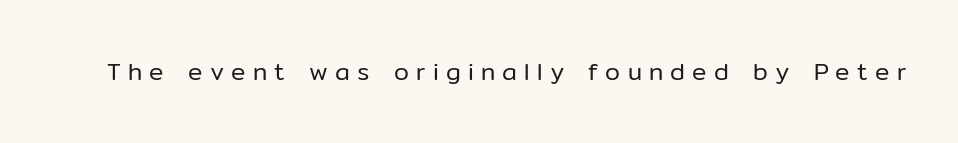
{"italic": "no", "bold": "no", "underline": "no", "letter_spacing": "wide", "letter_spacing_em": 0.3, "glyph_px": 24}
